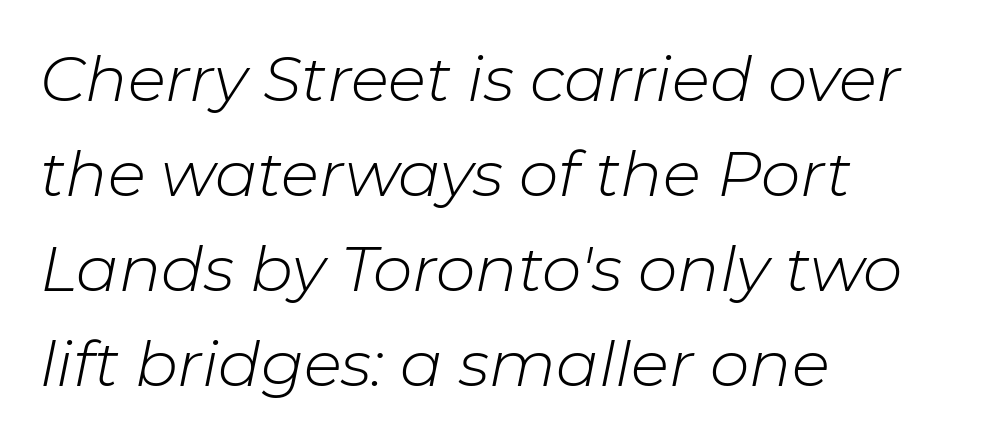
Think of a printed novel: that variable character pitch is what you see here. Summary of vertical rhythm: regular, with standard interline spacing. Caption: standard tracking, unaltered. Heaviness? Minimal to ordinary, like unemphasized prose.
